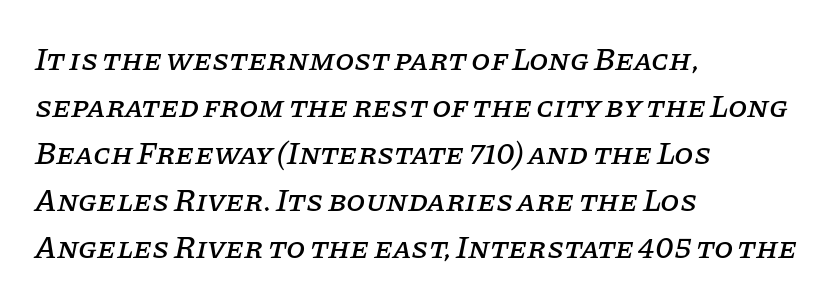
The image shows 31 px serif type, italic (leaning right); set left-aligned, normal line spacing (1.52x), normal letter spacing, not underlined; low stroke contrast and a large x-height.
